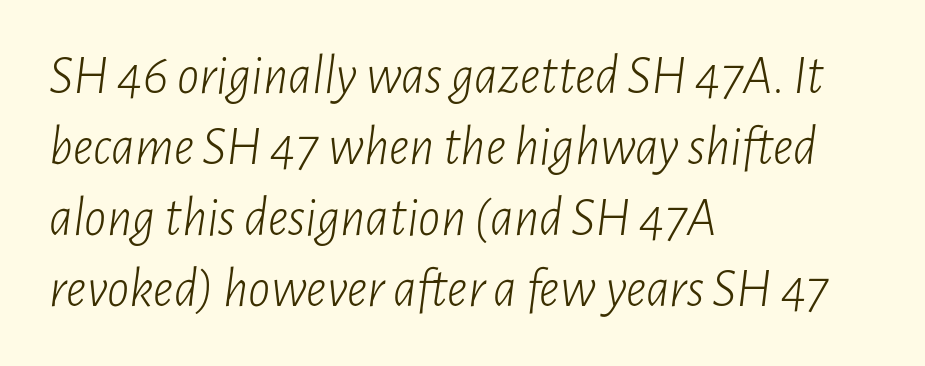
Does the lettering tilt? It does — this is italic. Casual observation: everything's shoved over to the left. Between one letter and the next there's only the usual sliver of space. Rows of type keep a routine distance in the vertical direction. The font is comparable to plain body text, perhaps lighter. Proportional: the letters do not fall into vertical columns.
